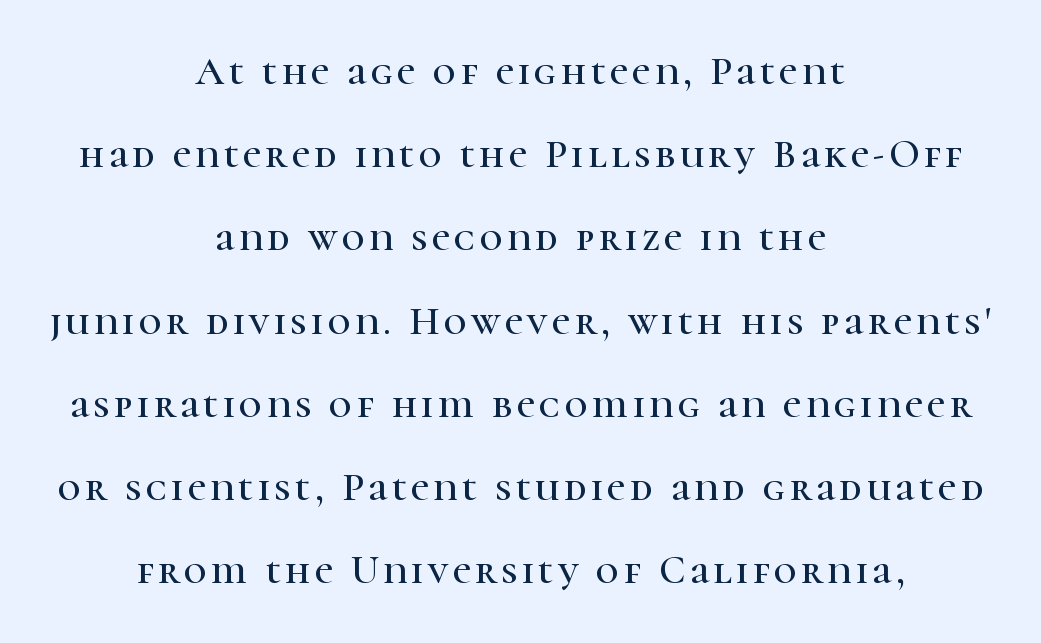
The image shows 40 px serif type, upright; set centered, loose line spacing (2.08x), not underlined; high stroke contrast and a medium x-height.
